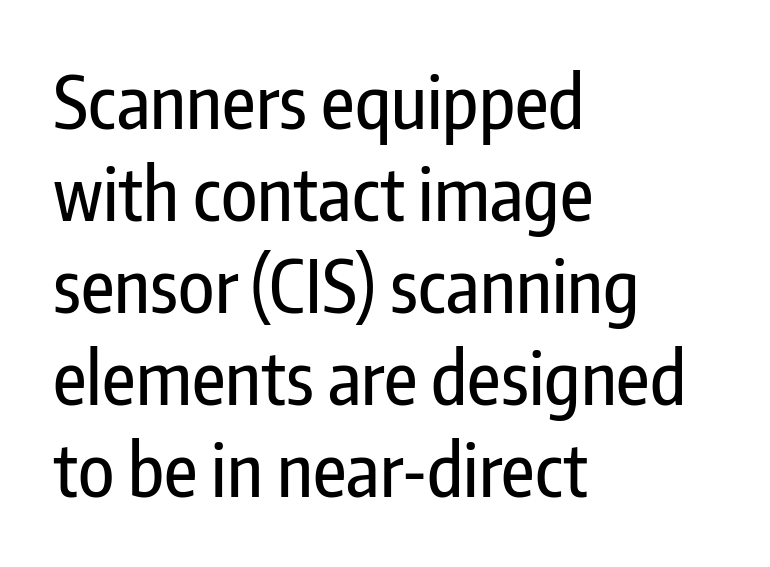
{"serif": "no", "italic": "no", "width": "condensed", "stroke_contrast": "low", "x_height": "medium", "monospaced": "no", "underline": "no", "align": "left", "line_spacing": "normal", "line_spacing_ratio": 1.26, "letter_spacing": "normal", "letter_spacing_em": 0.0, "glyph_px": 73}
